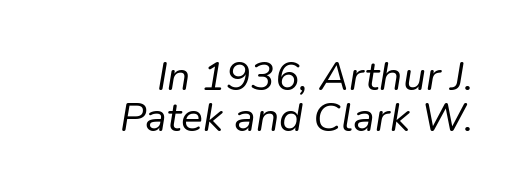
The image shows 41 px regular-weight type, italic (leaning right); set right-aligned, tight line spacing (1.01x), normal letter spacing, not underlined; low stroke contrast and a medium x-height.
